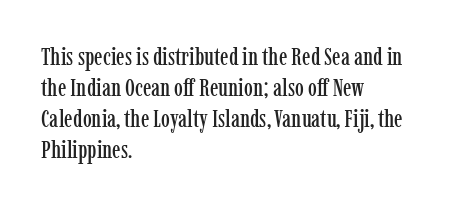
Clear beneath every line of the passage. Is the block centered? No — it sits flush against the left margin. Observe the ordinary spacing: letters are neighbours, not strangers. The letters stand upright; this is a roman face.
